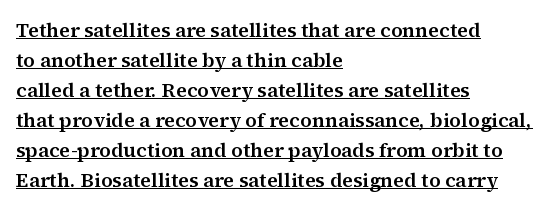
The lettering holds an erect, upright posture throughout. Layout note: lines flush left. Has an underline been added? It has. A normal amount of white space separates one row of letters from the next.
